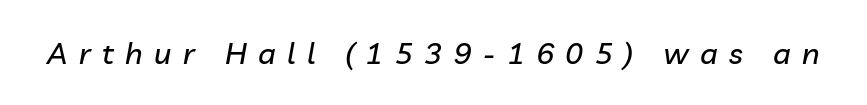
{"italic": "yes", "lean": "right", "slant_degrees": 10, "width": "normal", "stroke_contrast": "low", "x_height": "medium", "monospaced": "no", "underline": "no", "letter_spacing": "wide", "letter_spacing_em": 0.38, "glyph_px": 30}
